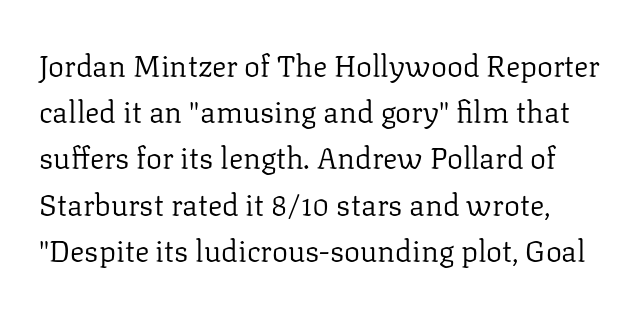
The image shows 30 px regular-weight serif type, upright; set normal line spacing (1.54x), normal letter spacing, not underlined; low stroke contrast and a medium x-height.
